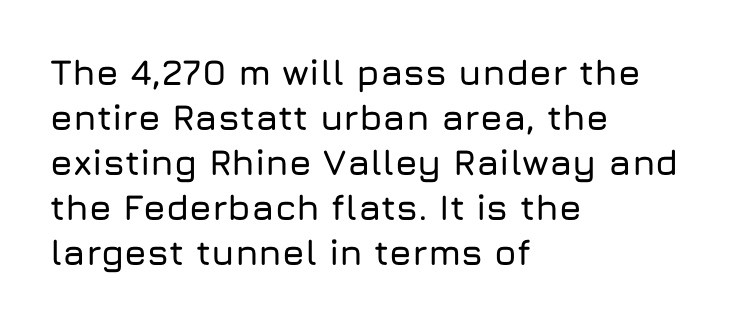
The image shows 36 px sans-serif type, upright; set left-aligned, normal line spacing (1.25x), normal letter spacing, not underlined; low stroke contrast and a medium x-height.
